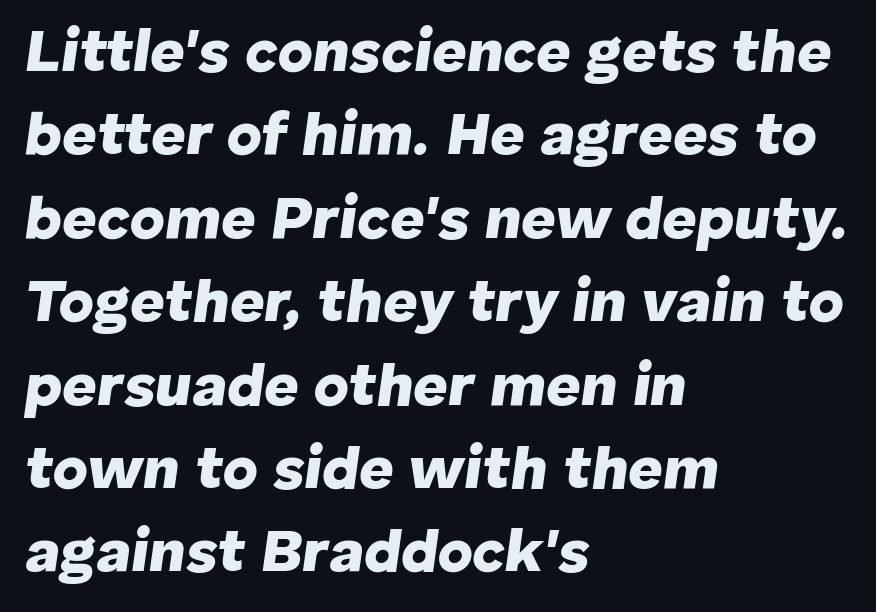
Q: Is the text bold? A: Yes.
Q: Is the text italic (slanted)? A: Yes, it leans right by about 8 degrees.
Q: Is the text underlined? A: No.
Q: How is the paragraph aligned? A: Left-aligned.
Q: Is the spacing between letters normal or unusually wide? A: Normal.
Q: Is the spacing between lines tight, normal or loose? A: Normal.
Q: Width (condensed, normal, or wide)? A: Normal.
Q: Stroke contrast? A: Low.
Q: x-height? A: Medium.
Q: Monospaced? A: No.
